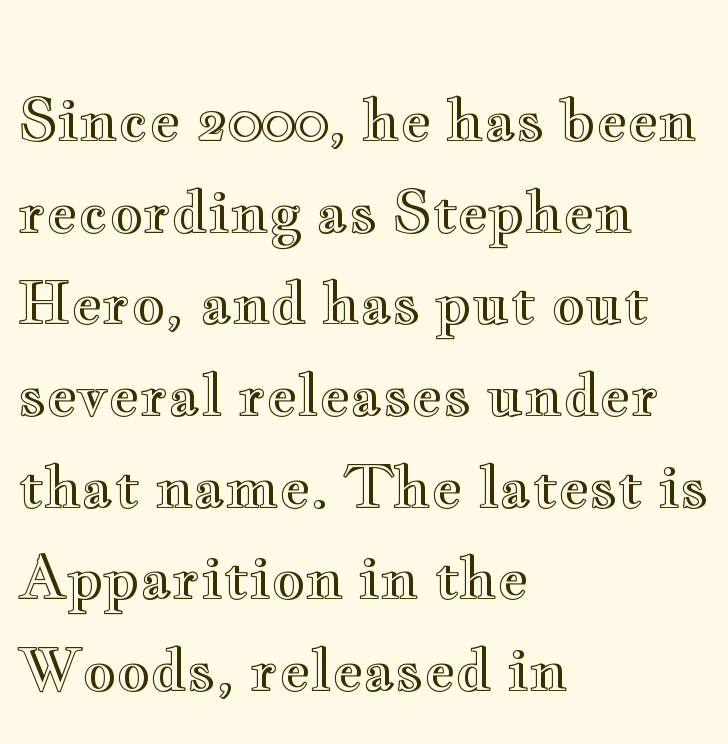
Think of a printed novel: that variable character pitch is what you see here. Glyph-to-glyph distance matches everyday printed text. Letters rest on an invisible, unmarked baseline. A classic flush-left, rag-right setting is used for this passage. Line spacing here is normal. The lettering stays uniformly vertical, giving the passage a roman look.
